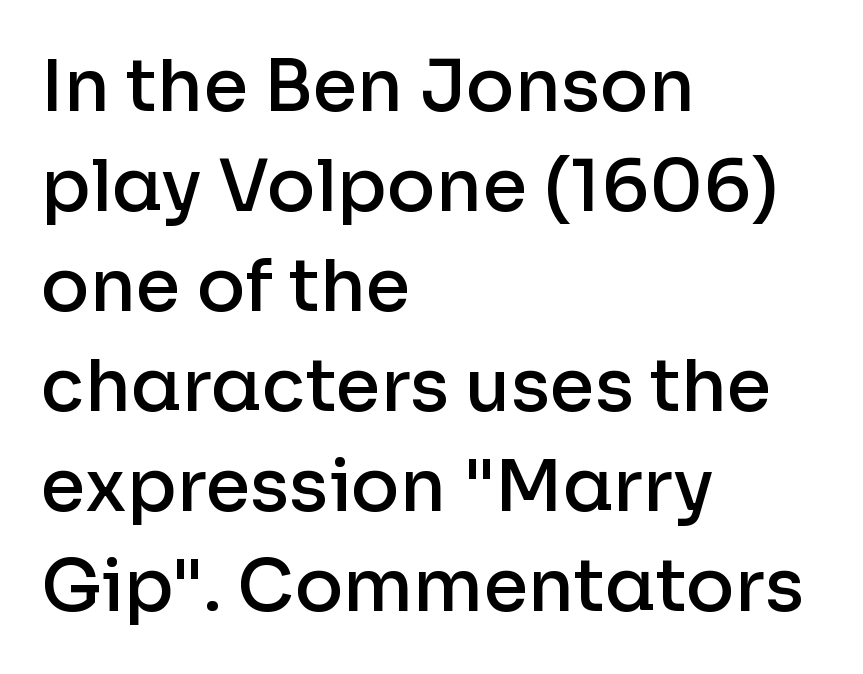
Notice the strokes are somewhat thickened but not fully heavy: this is a semibold. Observe the absence of serifs on each vertical stroke in this sample. Alignment: flush left. Character widths vary here, with narrow letters taking less room than wide ones. Short note: letters normally spaced.
